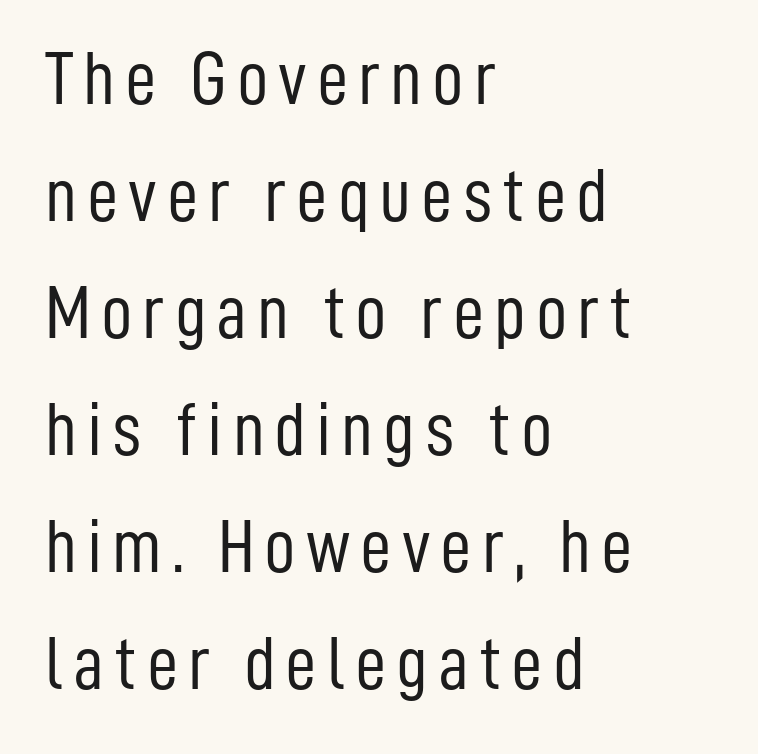
Q: Is the text bold? A: No.
Q: Is the text italic (slanted)? A: No, it is upright.
Q: Is the typeface a serif or a sans-serif typeface? A: Sans-serif.
Q: Is the text underlined? A: No.
Q: How is the paragraph aligned? A: Left-aligned.
Q: Is the spacing between lines tight, normal or loose? A: Normal.
Q: Width (condensed, normal, or wide)? A: Condensed.
Q: Stroke contrast? A: Low.
Q: x-height? A: Medium.
Q: Monospaced? A: No.
